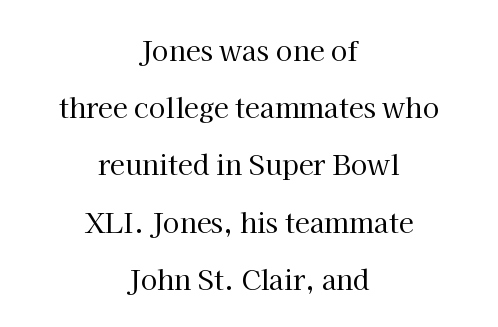
The image shows 27 px text type, upright; set centered, loose line spacing (2.12x), normal letter spacing, not underlined.
